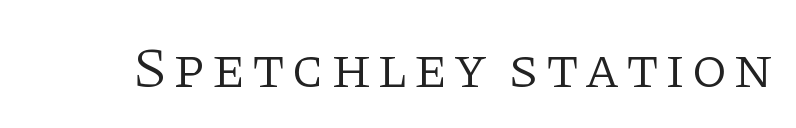
{"serif": "yes", "italic": "no", "bold": "no", "weight": "light", "width": "normal", "stroke_contrast": "low", "x_height": "large", "monospaced": "no", "underline": "no", "glyph_px": 57}
